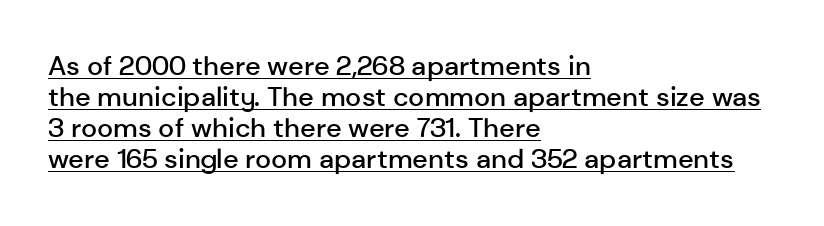
The image shows 27 px text type, upright; set left-aligned, tight line spacing (1.15x), normal letter spacing, underlined.
